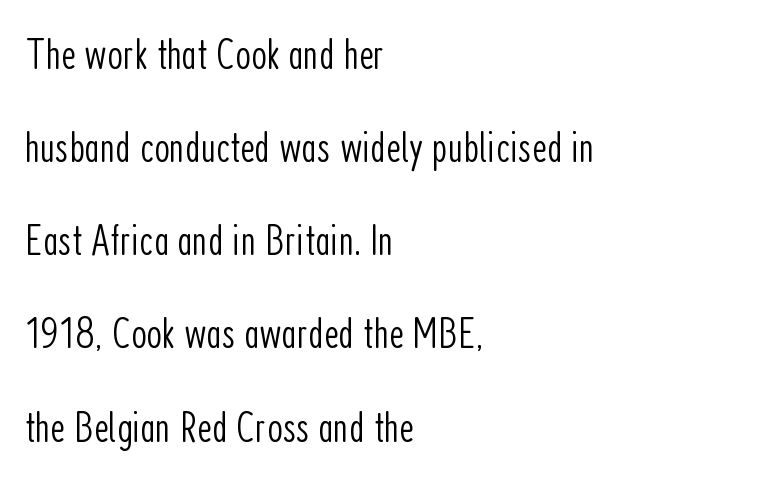
{"serif": "no", "italic": "no", "bold": "no", "weight": "light", "width": "condensed", "stroke_contrast": "low", "x_height": "medium", "monospaced": "no", "underline": "no", "align": "left", "line_spacing": "loose", "line_spacing_ratio": 2.07, "letter_spacing": "normal", "letter_spacing_em": 0.0, "glyph_px": 45}
